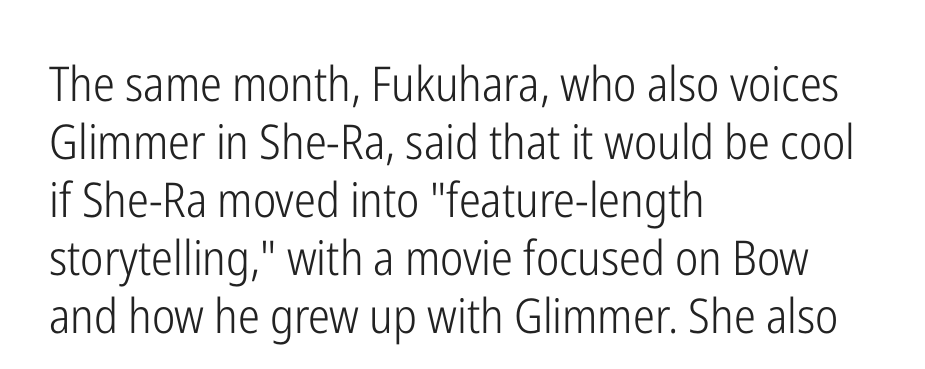
{"serif": "no", "italic": "no", "bold": "no", "weight": "light", "width": "condensed", "stroke_contrast": "low", "x_height": "medium", "monospaced": "no", "underline": "no", "align": "left", "line_spacing_ratio": 1.21, "letter_spacing": "normal", "letter_spacing_em": 0.0, "glyph_px": 48}
